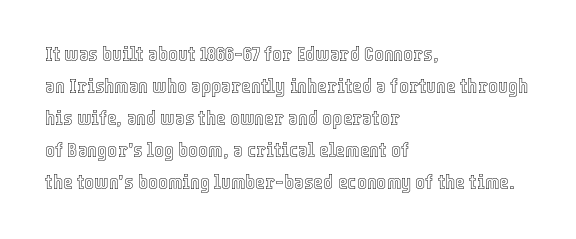
The image shows 21 px text type, upright; set left-aligned, normal line spacing (1.52x), normal letter spacing, not underlined.
